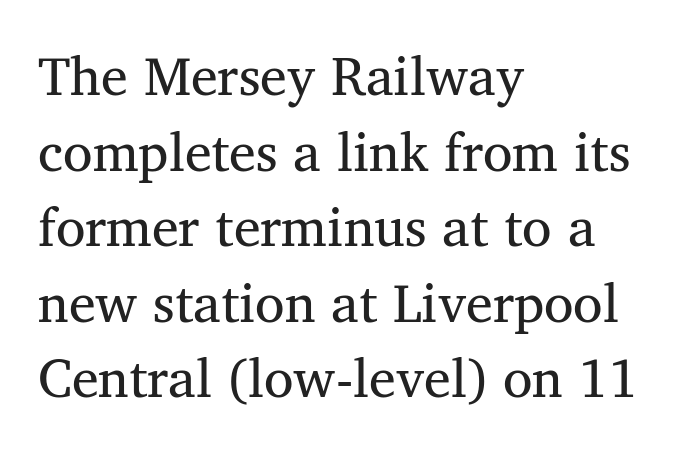
The image shows 54 px regular-weight serif type; set left-aligned, normal line spacing (1.4x), normal letter spacing, not underlined; medium stroke contrast and a medium x-height.
